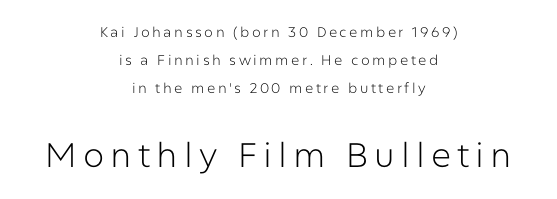
{"serif": "no", "italic": "no", "bold": "no", "weight": "light", "width": "normal", "stroke_contrast": "low", "x_height": "medium", "monospaced": "no", "underline": "no", "align": "center", "line_spacing": "loose", "line_spacing_ratio": 1.99, "larger_block": "second", "size_ratio": 2.43, "glyph_px": 34}
